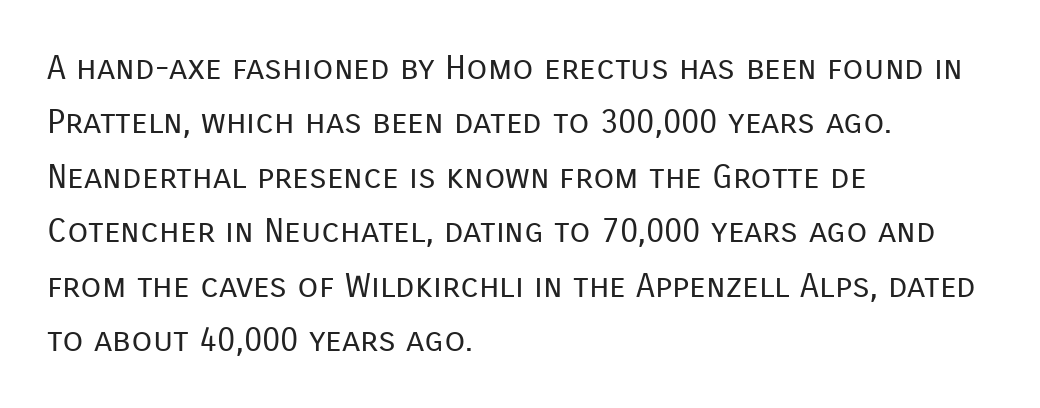
The image shows 34 px regular-weight sans-serif type, upright; set left-aligned, normal line spacing (1.6x), normal letter spacing, not underlined; low stroke contrast and a medium x-height.
